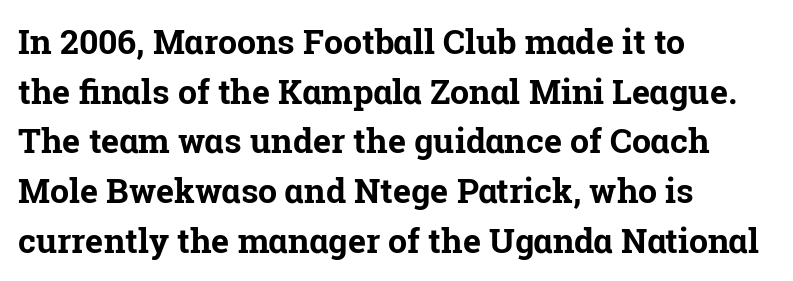
Q: Is the text bold? A: Yes.
Q: Is the text italic (slanted)? A: No, it is upright.
Q: Is the typeface a serif or a sans-serif typeface? A: Serif.
Q: Is the text underlined? A: No.
Q: How is the paragraph aligned? A: Left-aligned.
Q: Is the spacing between letters normal or unusually wide? A: Normal.
Q: Is the spacing between lines tight, normal or loose? A: Normal.
Q: Width (condensed, normal, or wide)? A: Normal.
Q: Stroke contrast? A: Low.
Q: x-height? A: Medium.
Q: Monospaced? A: No.
